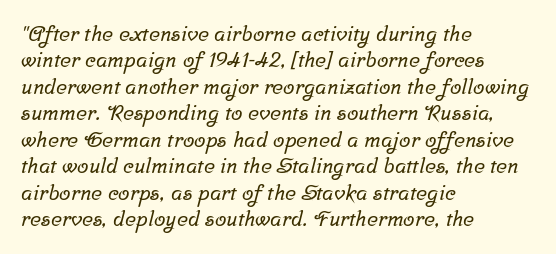
The image shows 21 px text type; set left-aligned, normal line spacing (1.26x), normal letter spacing, not underlined.
